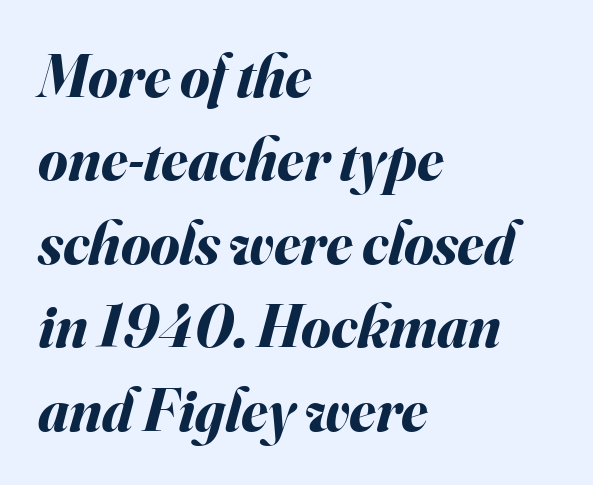
The passage shown leans; its letterforms are oblique. The text block is weighted toward the left margin, trailing off unevenly rightward. Caption: bold face, heavy strokes. Only glyphs here, with clear space below each row.
